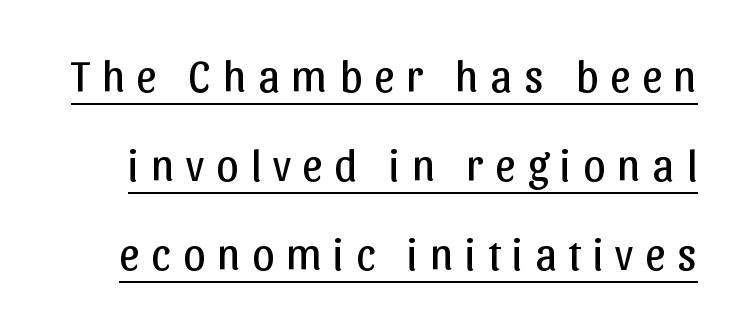
Reading down the column, the eye jumps a long way to each next line. These characters rest on top of a visible drawn line. Stems and bowls with no extra thickness — not bold. Every character sits straight up, as roman type does.
